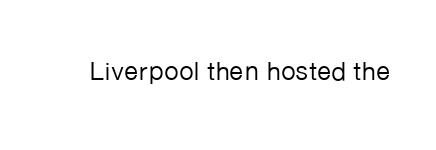
A roman cut, with each character standing at attention. Decoration check: the copy has no underline. The gaps between neighbouring characters are ordinary and unremarkable. Bold? No — there's no thickening of the strokes.
